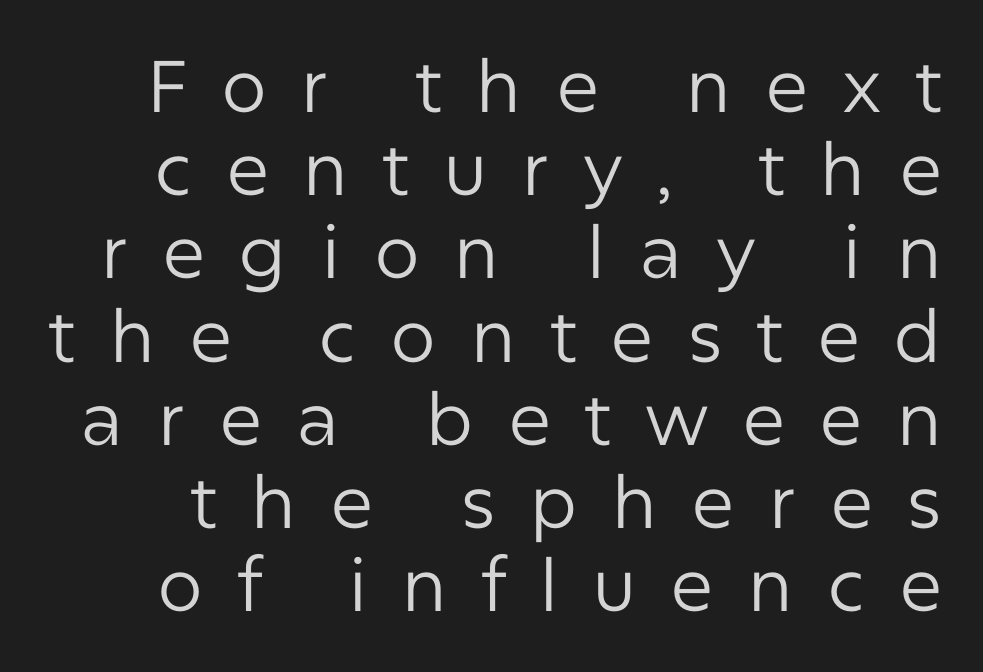
Q: Is the text bold? A: No.
Q: Is the text italic (slanted)? A: No, it is upright.
Q: Is the typeface a serif or a sans-serif typeface? A: Sans-serif.
Q: Is the text underlined? A: No.
Q: Is the spacing between letters normal or unusually wide? A: Unusually wide.
Q: Is the spacing between lines tight, normal or loose? A: Tight.
Q: Width (condensed, normal, or wide)? A: Normal.
Q: Stroke contrast? A: Low.
Q: x-height? A: Medium.
Q: Monospaced? A: No.
